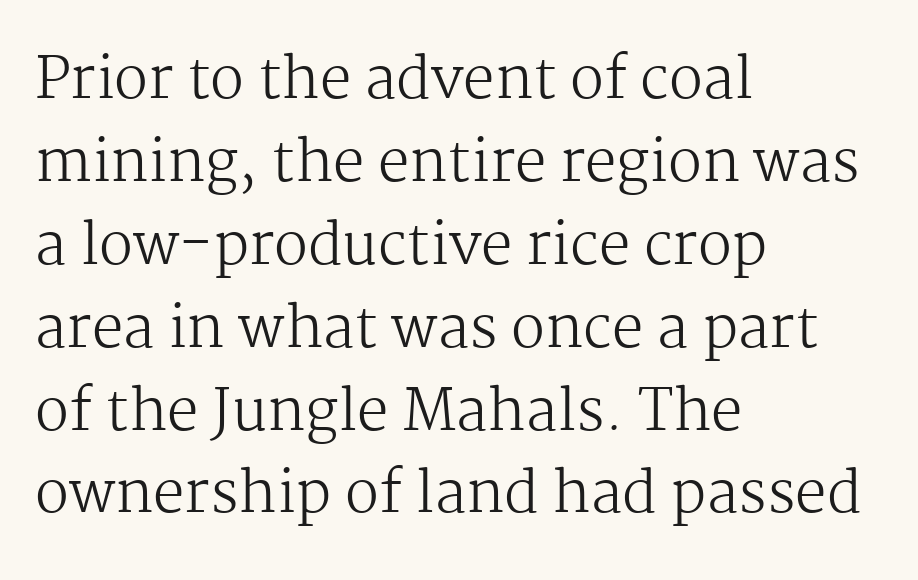
Q: Is the text bold? A: No.
Q: Is the text italic (slanted)? A: No, it is upright.
Q: Is the typeface a serif or a sans-serif typeface? A: Serif.
Q: Is the text underlined? A: No.
Q: How is the paragraph aligned? A: Left-aligned.
Q: Is the spacing between letters normal or unusually wide? A: Normal.
Q: Is the spacing between lines tight, normal or loose? A: Normal.
Q: Width (condensed, normal, or wide)? A: Normal.
Q: Stroke contrast? A: Medium.
Q: x-height? A: Medium.
Q: Monospaced? A: No.
